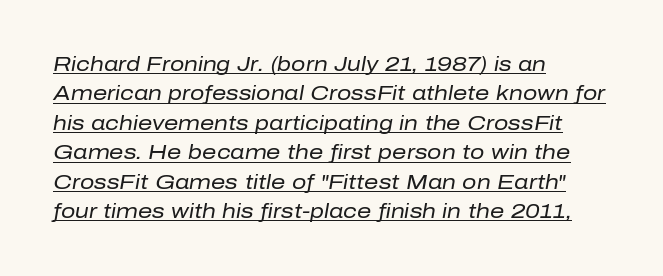
Horizontally, the lines are justified to the leading edge only. Beneath each row of characters lies a ruled line. Ink coverage per letter is moderate at most. The axis of the letterforms is tilted away from vertical.
